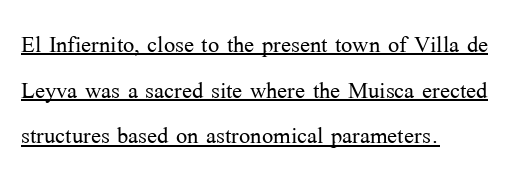
Q: Is the text bold? A: No.
Q: Is the text italic (slanted)? A: No, it is upright.
Q: Is the typeface a serif or a sans-serif typeface? A: Serif.
Q: Is the text underlined? A: Yes.
Q: How is the paragraph aligned? A: Left-aligned.
Q: Is the spacing between letters normal or unusually wide? A: Normal.
Q: Is the spacing between lines tight, normal or loose? A: Normal.
Q: Width (condensed, normal, or wide)? A: Normal.
Q: Stroke contrast? A: Medium.
Q: x-height? A: Medium.
Q: Monospaced? A: No.
